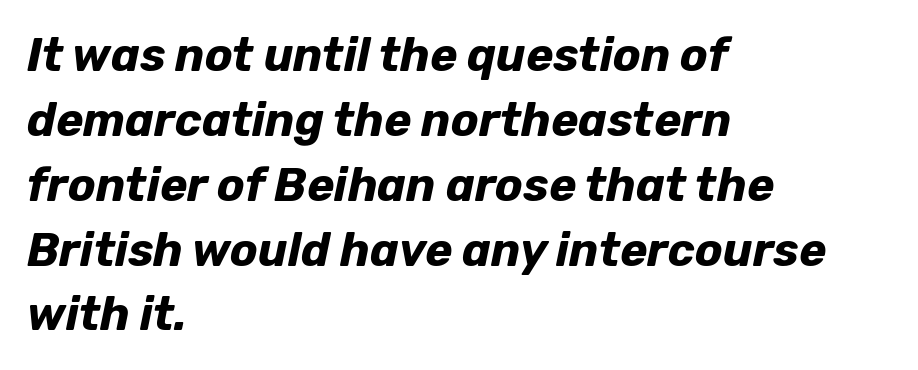
The letters are slanted; this is an italic face. Interline gaps are of average width in this sample. No word sits above an underline. This sample has the flowing, uneven cadence of proportional lettering. Leftover space on each line is placed entirely after the last word. The glyphs have the mass of a bold cut.
